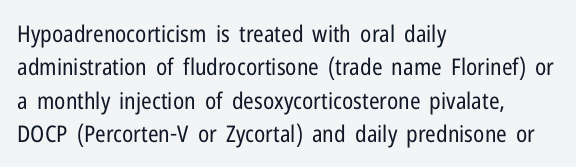
How would I describe the line gaps? Plain and ordinary. Just letters on the line, the space beneath them empty. Alignment: flush left. In terms of posture, this sample is upright.
